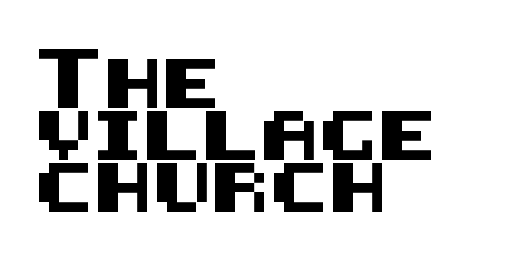
The image shows 49 px sans-serif type, upright; set left-aligned, tight line spacing (1.06x), normal letter spacing, not underlined; medium stroke contrast and a large x-height.
